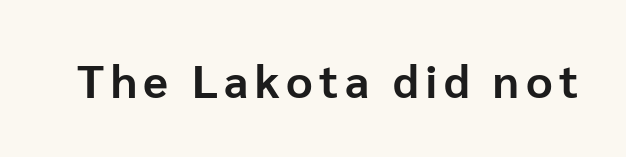
Q: Is the text bold? A: Yes.
Q: Is the text italic (slanted)? A: No, it is upright.
Q: Is the typeface a serif or a sans-serif typeface? A: Sans-serif.
Q: Is the text underlined? A: No.
Q: Width (condensed, normal, or wide)? A: Normal.
Q: Stroke contrast? A: Low.
Q: x-height? A: Medium.
Q: Monospaced? A: No.
